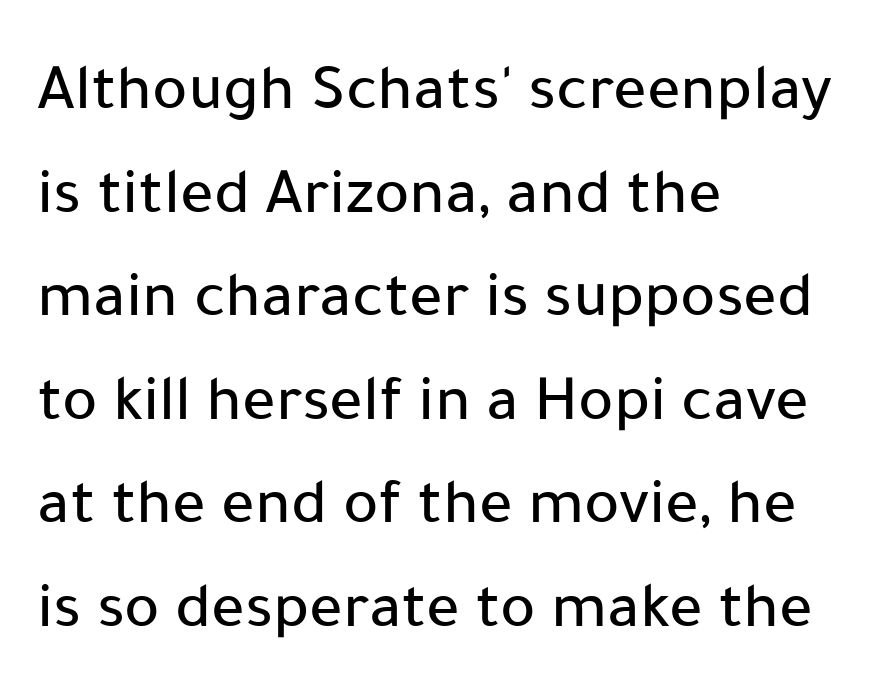
Q: Is the text italic (slanted)? A: No, it is upright.
Q: Is the typeface a serif or a sans-serif typeface? A: Sans-serif.
Q: Is the text underlined? A: No.
Q: How is the paragraph aligned? A: Left-aligned.
Q: Is the spacing between letters normal or unusually wide? A: Normal.
Q: Is the spacing between lines tight, normal or loose? A: Normal.
Q: Width (condensed, normal, or wide)? A: Normal.
Q: Stroke contrast? A: Low.
Q: x-height? A: Medium.
Q: Monospaced? A: No.
